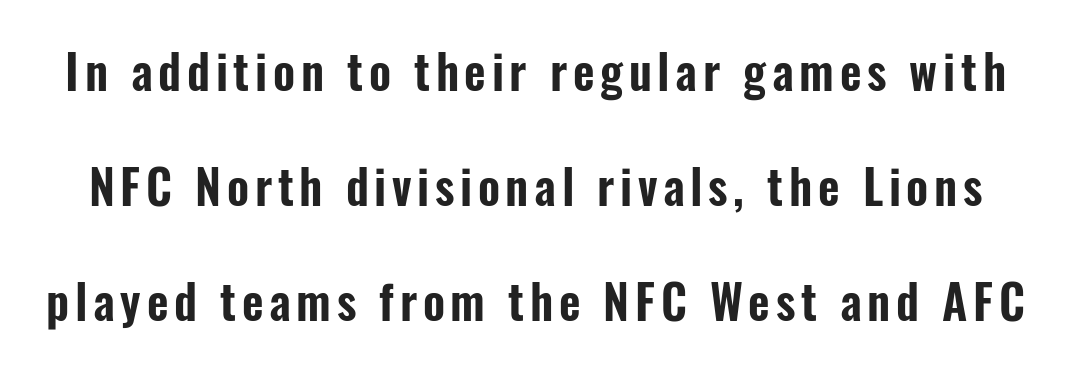
Nothing sits at the stroke ends, so this counts as sans-serif. Underlining? Definitely not there. The font's upright variant was chosen for this text. Spacing verdict: proportional, widths tailored to each character. The line-height multiplier appears high, well above default.
